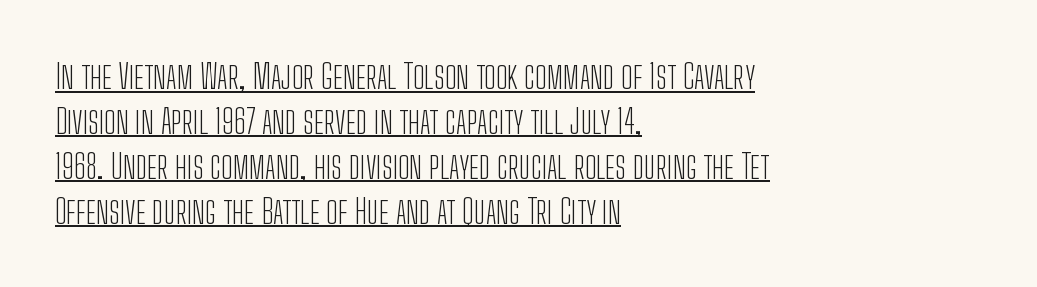
{"serif": "no", "italic": "no", "bold": "no", "weight": "light", "width": "condensed", "stroke_contrast": "low", "x_height": "medium", "monospaced": "no", "underline": "yes", "align": "left", "line_spacing": "normal", "line_spacing_ratio": 1.32, "letter_spacing": "normal", "letter_spacing_em": 0.0, "glyph_px": 34}
